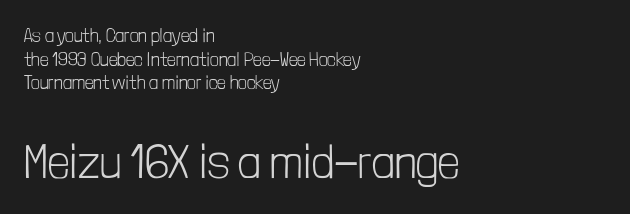
The image shows 47 px light, condensed sans-serif type, upright; set left-aligned, normal line spacing (1.25x), normal letter spacing, not underlined; the second (bottom) block is 2.47x larger; low stroke contrast and a medium x-height.
